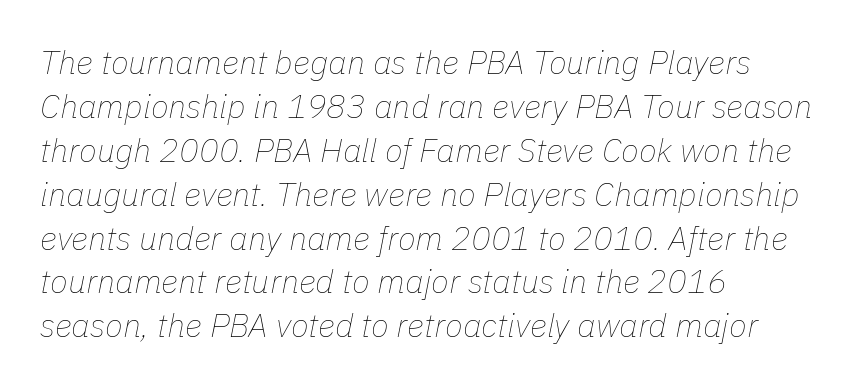
Q: Is the text bold? A: No.
Q: Is the text italic (slanted)? A: Yes, it leans right by about 11 degrees.
Q: Is the text underlined? A: No.
Q: How is the paragraph aligned? A: Left-aligned.
Q: Is the spacing between letters normal or unusually wide? A: Normal.
Q: Is the spacing between lines tight, normal or loose? A: Normal.
Q: Width (condensed, normal, or wide)? A: Normal.
Q: Stroke contrast? A: Low.
Q: x-height? A: Medium.
Q: Monospaced? A: No.
